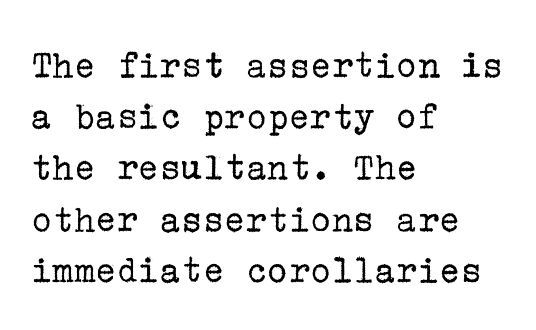
Q: Is the text bold? A: No.
Q: Is the text italic (slanted)? A: No, it is upright.
Q: Is the typeface a serif or a sans-serif typeface? A: Serif.
Q: Is the text underlined? A: No.
Q: How is the paragraph aligned? A: Left-aligned.
Q: Is the spacing between letters normal or unusually wide? A: Normal.
Q: Is the spacing between lines tight, normal or loose? A: Normal.
Q: Width (condensed, normal, or wide)? A: Normal.
Q: Stroke contrast? A: Low.
Q: x-height? A: Medium.
